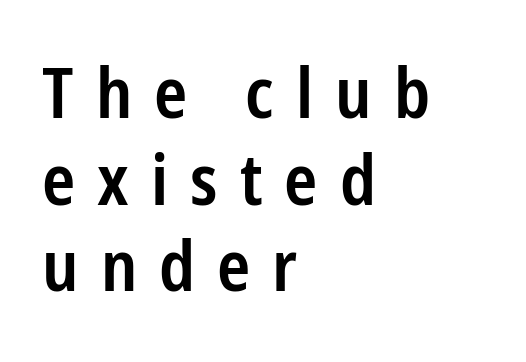
The image shows 71 px semibold, condensed sans-serif type, upright; set left-aligned, line spacing 1.22x, unusually wide letter spacing (+0.31 em), not underlined; low stroke contrast and a medium x-height.
